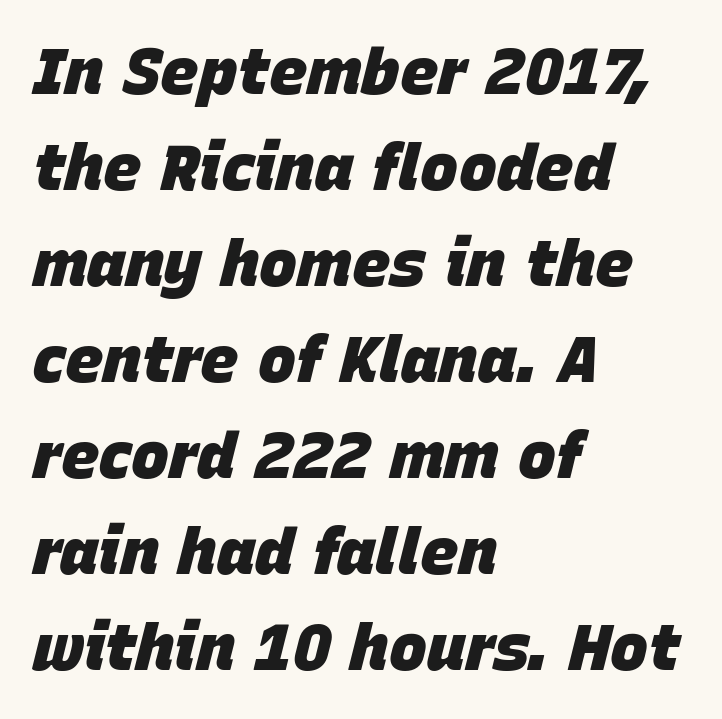
The image shows 64 px heavy type, italic (leaning right); set left-aligned, normal line spacing (1.5x), normal letter spacing, not underlined; low stroke contrast and a large x-height.
